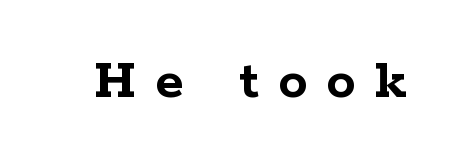
The image shows 59 px semibold, wide serif type, upright; set unusually wide letter spacing (+0.32 em), not underlined; low stroke contrast and a medium x-height.
